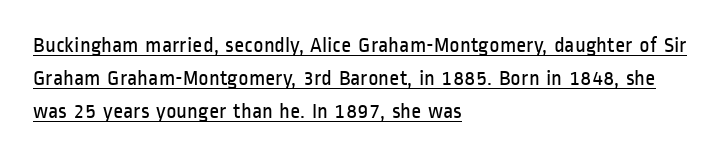
{"italic": "no", "bold": "no", "underline": "yes", "align": "left", "line_spacing": "normal", "line_spacing_ratio": 1.51, "letter_spacing": "normal", "letter_spacing_em": 0.0, "glyph_px": 22}
